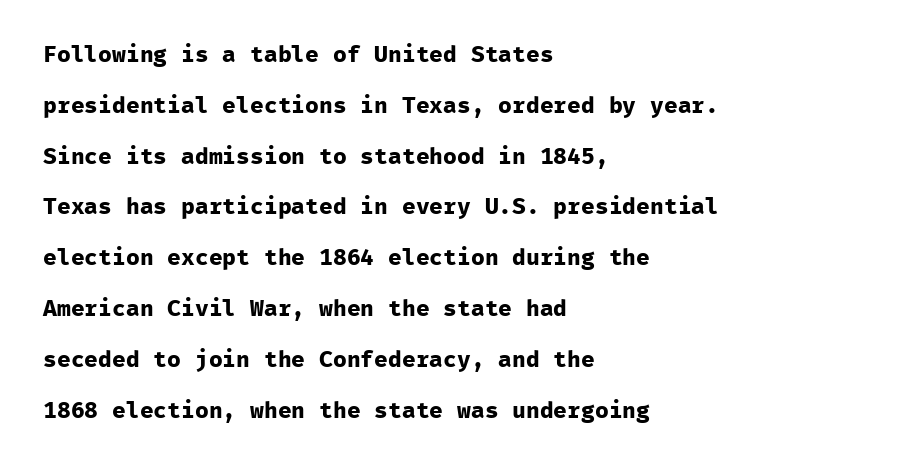
The image shows 23 px bold type, upright; set left-aligned, loose line spacing (2.21x), normal letter spacing, not underlined.
